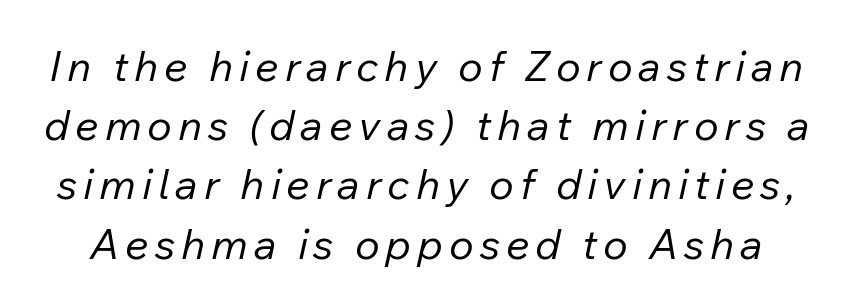
{"italic": "yes", "lean": "right", "slant_degrees": 12, "bold": "no", "weight": "regular", "width": "normal", "stroke_contrast": "low", "x_height": "medium", "monospaced": "no", "underline": "no", "line_spacing": "normal", "line_spacing_ratio": 1.41, "glyph_px": 42}
